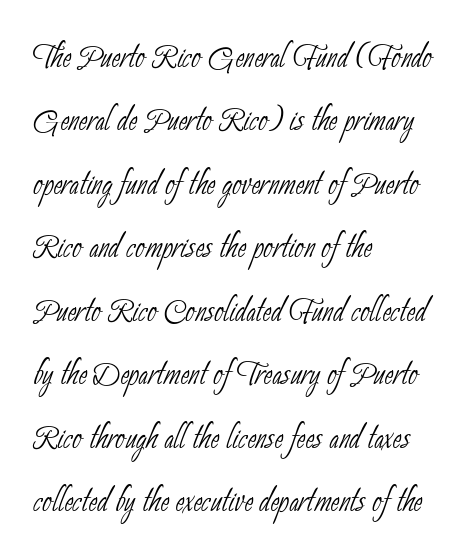
Q: Is the text bold? A: No.
Q: Is the typeface a serif or a sans-serif typeface? A: Sans-serif.
Q: Is the text underlined? A: No.
Q: How is the paragraph aligned? A: Left-aligned.
Q: Is the spacing between letters normal or unusually wide? A: Normal.
Q: Is the spacing between lines tight, normal or loose? A: Normal.
Q: Width (condensed, normal, or wide)? A: Condensed.
Q: Stroke contrast? A: Low.
Q: x-height? A: Small.
Q: Monospaced? A: No.
